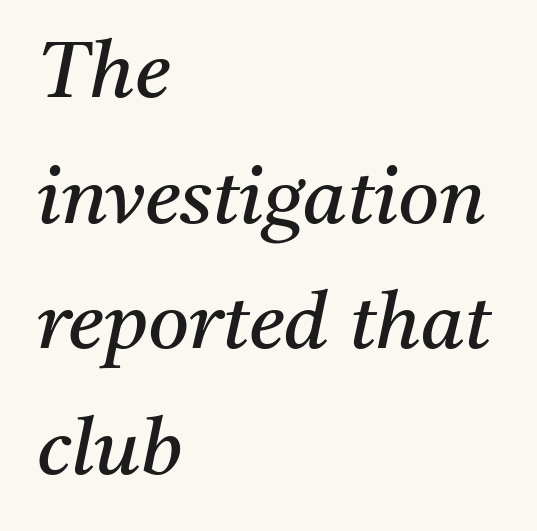
Leading matches the norm, producing a regular column. The font sits on the lighter half of the weight spectrum, regular included. The passage is arranged the way most books set body copy — flush left. The passage shown leans; its letterforms are oblique.
